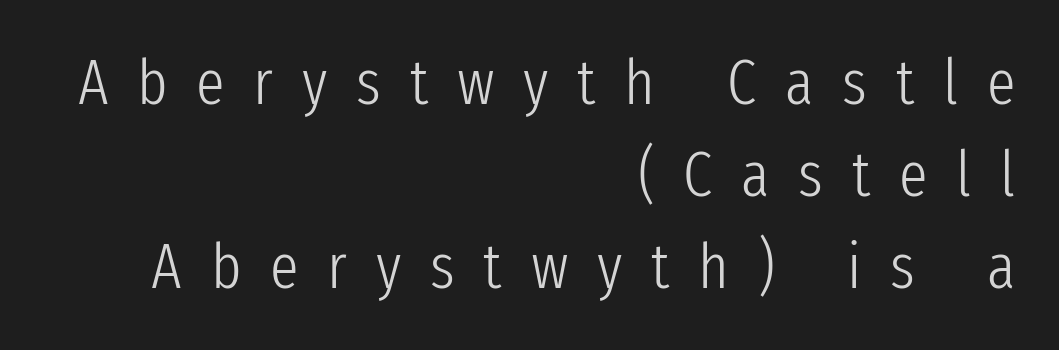
Q: Is the text bold? A: No.
Q: Is the text italic (slanted)? A: No, it is upright.
Q: Is the typeface a serif or a sans-serif typeface? A: Sans-serif.
Q: Is the text underlined? A: No.
Q: How is the paragraph aligned? A: Right-aligned.
Q: Is the spacing between letters normal or unusually wide? A: Unusually wide.
Q: Is the spacing between lines tight, normal or loose? A: Normal.
Q: Width (condensed, normal, or wide)? A: Condensed.
Q: Stroke contrast? A: Low.
Q: x-height? A: Medium.
Q: Monospaced? A: No.
